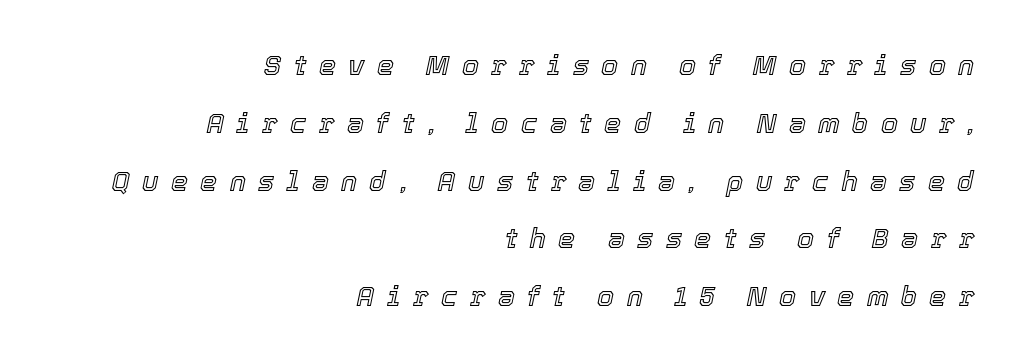
Q: Is the text italic (slanted)? A: Yes, it leans right by about 12 degrees.
Q: Is the text underlined? A: No.
Q: How is the paragraph aligned? A: Right-aligned.
Q: Is the spacing between letters normal or unusually wide? A: Unusually wide.
Q: Is the spacing between lines tight, normal or loose? A: Loose.
